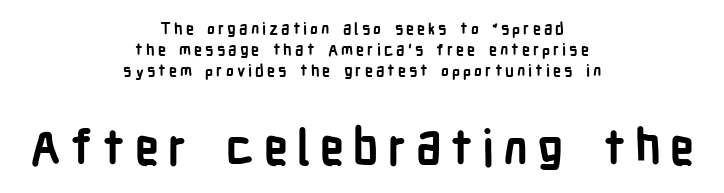
Q: Is the text bold? A: Yes.
Q: Is the text italic (slanted)? A: No, it is upright.
Q: Is the typeface a serif or a sans-serif typeface? A: Sans-serif.
Q: Is the text underlined? A: No.
Q: How is the paragraph aligned? A: Centered.
Q: Is the spacing between lines tight, normal or loose? A: Normal.
Q: Which block of text is set in a larger size, the first (top) or the second (bottom)? A: The second (bottom) one.
Q: Width (condensed, normal, or wide)? A: Condensed.
Q: Stroke contrast? A: Low.
Q: x-height? A: Medium.
Q: Monospaced? A: No.
